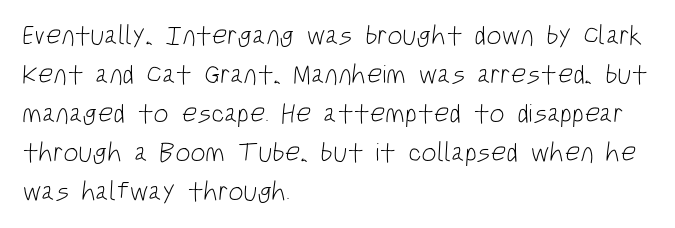
{"bold": "no", "underline": "no", "align": "left", "line_spacing": "normal", "line_spacing_ratio": 1.44, "letter_spacing": "normal", "letter_spacing_em": 0.0, "glyph_px": 27}
